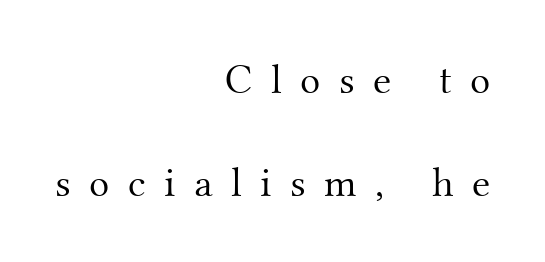
The image shows 42 px light serif type, upright; set right-aligned, loose line spacing (2.45x), unusually wide letter spacing (+0.44 em), not underlined; medium stroke contrast and a small x-height.
